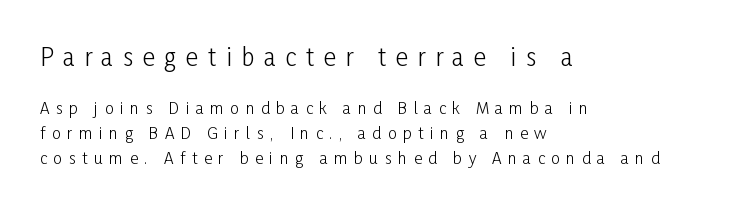
Q: Is the text bold? A: No.
Q: Is the text italic (slanted)? A: No, it is upright.
Q: Is the text underlined? A: No.
Q: How is the paragraph aligned? A: Left-aligned.
Q: Is the spacing between letters normal or unusually wide? A: Unusually wide.
Q: Is the spacing between lines tight, normal or loose? A: Normal.
Q: Which block of text is set in a larger size, the first (top) or the second (bottom)? A: The first (top) one.
